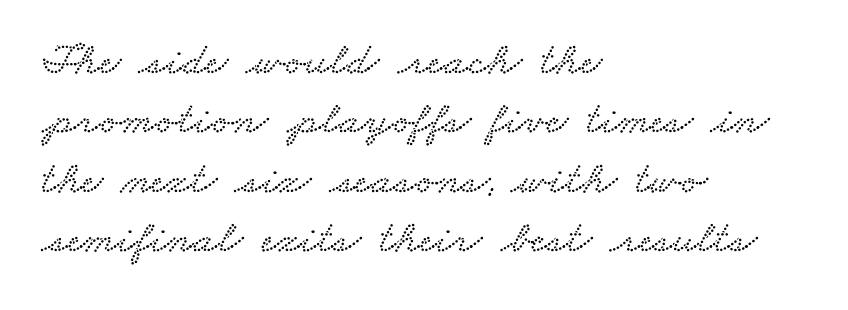
Q: Is the typeface a serif or a sans-serif typeface? A: Serif.
Q: Is the text underlined? A: No.
Q: How is the paragraph aligned? A: Left-aligned.
Q: Is the spacing between letters normal or unusually wide? A: Normal.
Q: Is the spacing between lines tight, normal or loose? A: Normal.
Q: Width (condensed, normal, or wide)? A: Wide.
Q: Stroke contrast? A: Low.
Q: x-height? A: Small.
Q: Monospaced? A: No.
